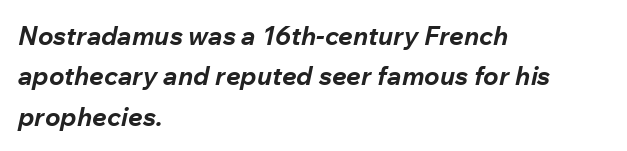
{"italic": "yes", "lean": "right", "slant_degrees": 12, "bold": "yes", "underline": "no", "align": "left", "line_spacing": "normal", "line_spacing_ratio": 1.55, "letter_spacing": "normal", "letter_spacing_em": 0.0, "glyph_px": 26}
